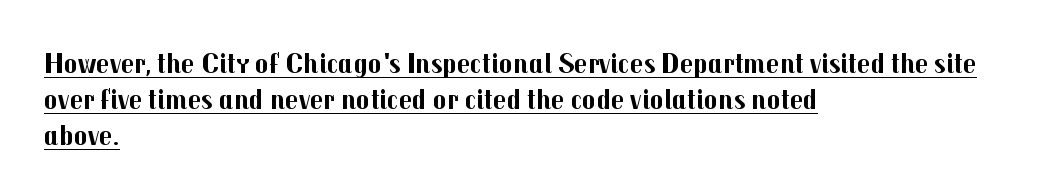
The image shows 29 px bold sans-serif type, upright; set left-aligned, line spacing 1.24x, normal letter spacing, underlined; medium stroke contrast and a medium x-height.
